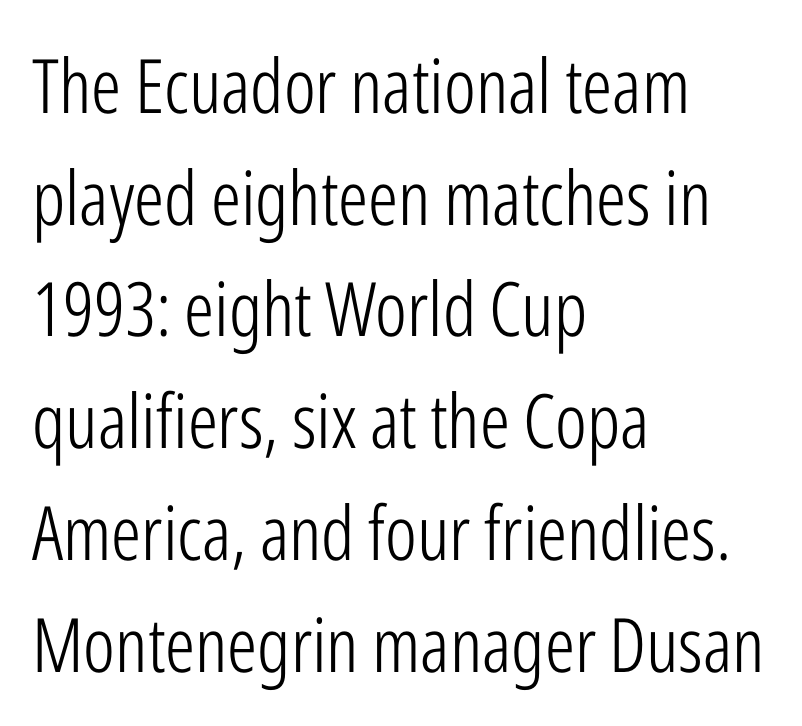
The image shows 75 px light, condensed sans-serif type, upright; set left-aligned, normal line spacing (1.49x), normal letter spacing, not underlined; low stroke contrast and a medium x-height.
